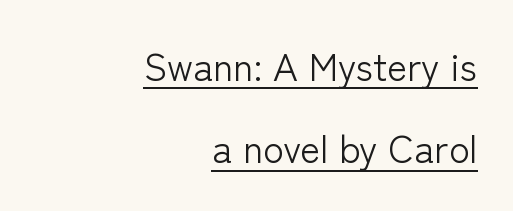
The image shows 38 px light sans-serif type, upright; set right-aligned, loose line spacing (2.16x), normal letter spacing, underlined; low stroke contrast and a medium x-height.
